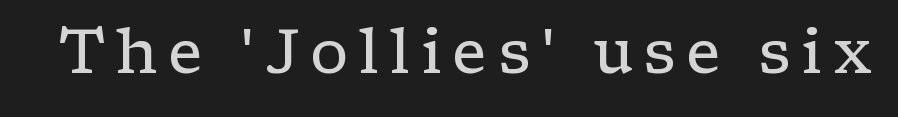
Q: Is the text bold? A: No.
Q: Is the text italic (slanted)? A: No, it is upright.
Q: Is the typeface a serif or a sans-serif typeface? A: Serif.
Q: Is the text underlined? A: No.
Q: Width (condensed, normal, or wide)? A: Wide.
Q: Stroke contrast? A: Low.
Q: x-height? A: Medium.
Q: Monospaced? A: No.
